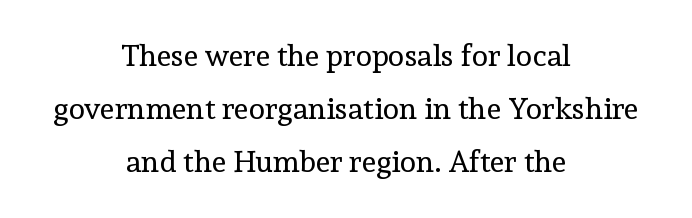
Q: Is the text bold? A: No.
Q: Is the text italic (slanted)? A: No, it is upright.
Q: Is the typeface a serif or a sans-serif typeface? A: Serif.
Q: Is the text underlined? A: No.
Q: How is the paragraph aligned? A: Centered.
Q: Is the spacing between letters normal or unusually wide? A: Normal.
Q: Width (condensed, normal, or wide)? A: Normal.
Q: x-height? A: Medium.
Q: Monospaced? A: No.
